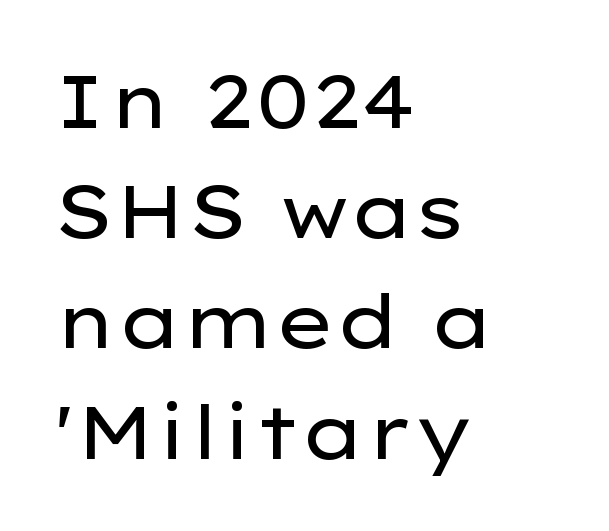
Q: Is the text bold? A: No.
Q: Is the text italic (slanted)? A: No, it is upright.
Q: Is the typeface a serif or a sans-serif typeface? A: Sans-serif.
Q: Is the text underlined? A: No.
Q: How is the paragraph aligned? A: Left-aligned.
Q: Is the spacing between letters normal or unusually wide? A: Normal.
Q: Is the spacing between lines tight, normal or loose? A: Normal.
Q: Width (condensed, normal, or wide)? A: Wide.
Q: Stroke contrast? A: Low.
Q: x-height? A: Medium.
Q: Monospaced? A: No.
